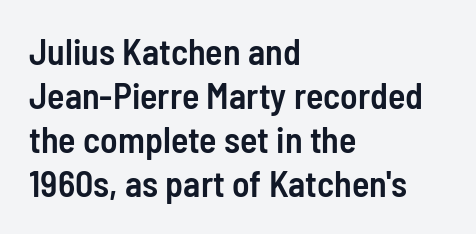
The image shows 36 px semibold, condensed sans-serif type, upright; set left-aligned, line spacing 1.22x, normal letter spacing, not underlined; low stroke contrast and a medium x-height.
